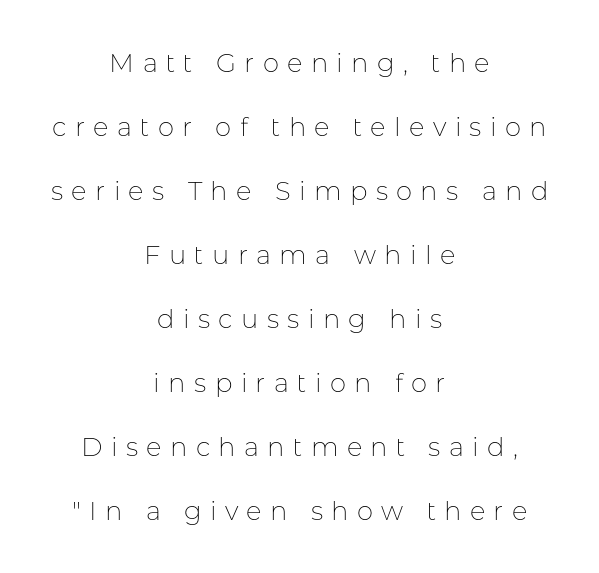
The image shows 26 px text type, upright; set centered, loose line spacing (2.46x), unusually wide letter spacing (+0.32 em), not underlined.
